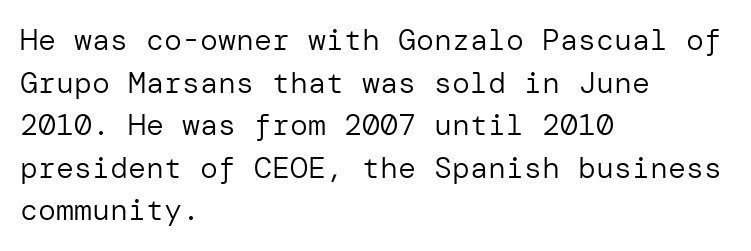
Q: Is the text bold? A: No.
Q: Is the text italic (slanted)? A: No, it is upright.
Q: Is the typeface a serif or a sans-serif typeface? A: Sans-serif.
Q: Is the text underlined? A: No.
Q: How is the paragraph aligned? A: Left-aligned.
Q: Is the spacing between letters normal or unusually wide? A: Normal.
Q: Is the spacing between lines tight, normal or loose? A: Normal.
Q: Width (condensed, normal, or wide)? A: Normal.
Q: Stroke contrast? A: Low.
Q: x-height? A: Medium.
